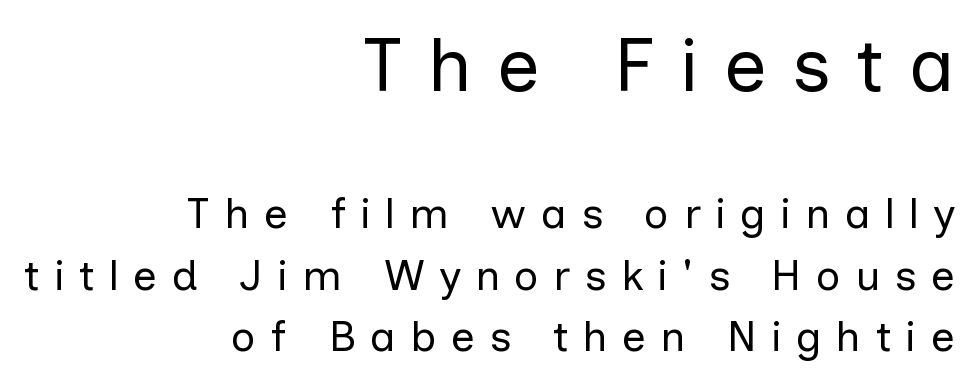
The image shows 76 px regular-weight sans-serif type, upright; set right-aligned, normal line spacing (1.43x), unusually wide letter spacing (+0.33 em), not underlined; the first (top) block is 1.77x larger; low stroke contrast and a medium x-height.
